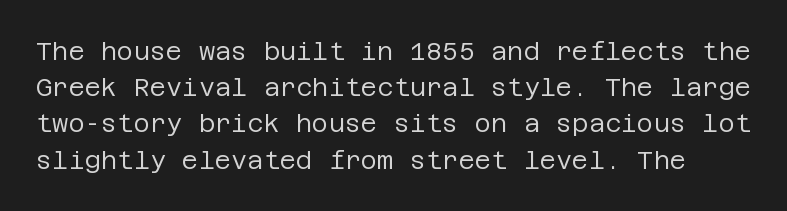
{"italic": "no", "bold": "no", "underline": "no", "line_spacing": "normal", "line_spacing_ratio": 1.45, "letter_spacing": "normal", "letter_spacing_em": 0.0, "glyph_px": 25}
